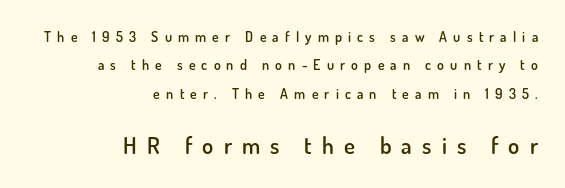
Q: Is the text bold? A: Semi-bold.
Q: Is the text italic (slanted)? A: No, it is upright.
Q: Is the text underlined? A: No.
Q: How is the paragraph aligned? A: Right-aligned.
Q: Is the spacing between letters normal or unusually wide? A: Unusually wide.
Q: Is the spacing between lines tight, normal or loose? A: Loose.
Q: Which block of text is set in a larger size, the first (top) or the second (bottom)? A: The second (bottom) one.
